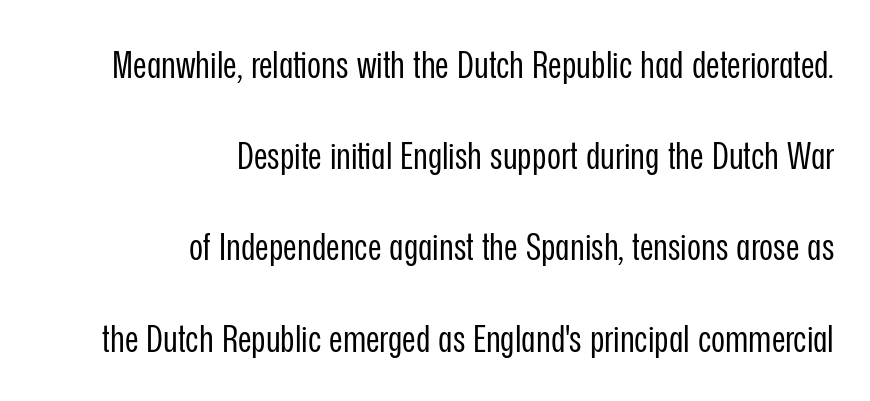
{"serif": "no", "italic": "no", "bold": "no", "weight": "regular", "width": "condensed", "stroke_contrast": "low", "x_height": "medium", "monospaced": "no", "underline": "no", "align": "right", "line_spacing": "loose", "line_spacing_ratio": 2.4, "letter_spacing": "normal", "letter_spacing_em": 0.0, "glyph_px": 38}
